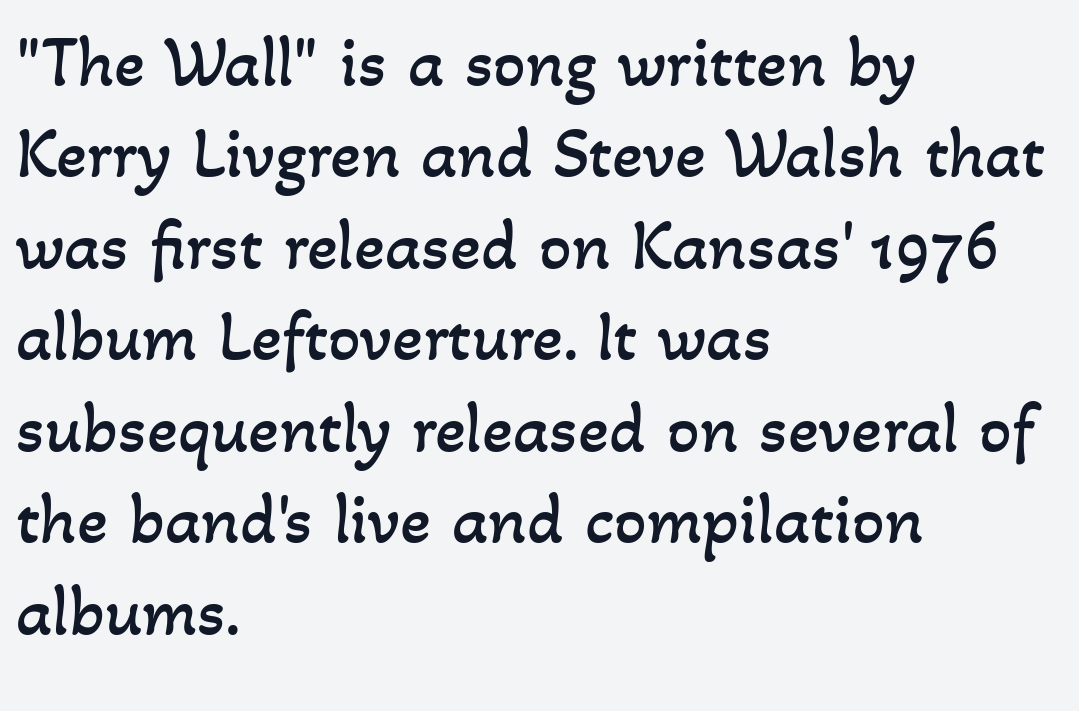
Q: Is the text bold? A: No.
Q: Is the text underlined? A: No.
Q: How is the paragraph aligned? A: Left-aligned.
Q: Is the spacing between letters normal or unusually wide? A: Normal.
Q: Is the spacing between lines tight, normal or loose? A: Normal.
Q: Width (condensed, normal, or wide)? A: Normal.
Q: Stroke contrast? A: Low.
Q: x-height? A: Small.
Q: Monospaced? A: No.
